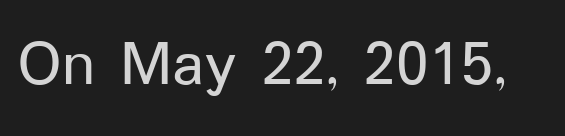
The image shows 67 px sans-serif type, upright; set normal letter spacing, not underlined; low stroke contrast and a medium x-height.
